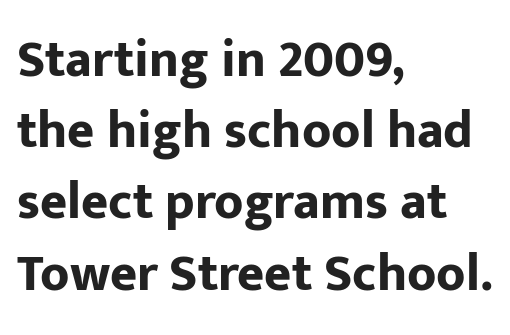
The lettering holds an erect, upright posture throughout. No extra tracking has been applied to these lines. Look at the bottom of the vertical strokes: they stop flat, with no serifs. Lines of text with bare space underneath. Where is the straight margin? On the left. Its strokes are broad and dark, the hallmark of bold type.
